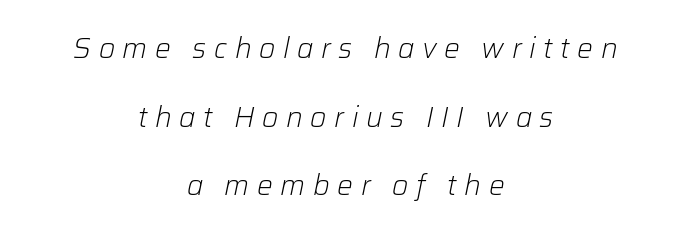
Q: Is the text bold? A: No.
Q: Is the text italic (slanted)? A: Yes, it leans right by about 12 degrees.
Q: Is the text underlined? A: No.
Q: How is the paragraph aligned? A: Centered.
Q: Is the spacing between letters normal or unusually wide? A: Unusually wide.
Q: Is the spacing between lines tight, normal or loose? A: Loose.
Q: Width (condensed, normal, or wide)? A: Normal.
Q: Stroke contrast? A: Low.
Q: x-height? A: Medium.
Q: Monospaced? A: No.
